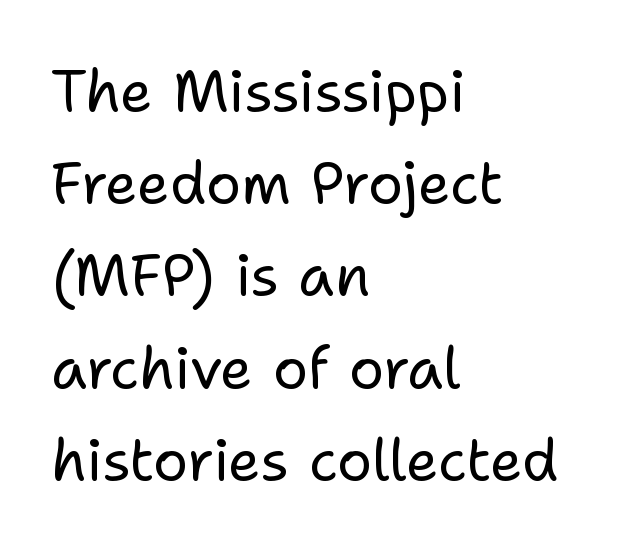
{"serif": "no", "italic": "no", "bold": "no", "weight": "regular", "width": "normal", "stroke_contrast": "low", "x_height": "medium", "monospaced": "no", "underline": "no", "align": "left", "line_spacing": "normal", "line_spacing_ratio": 1.59, "letter_spacing": "normal", "letter_spacing_em": 0.0, "glyph_px": 58}
